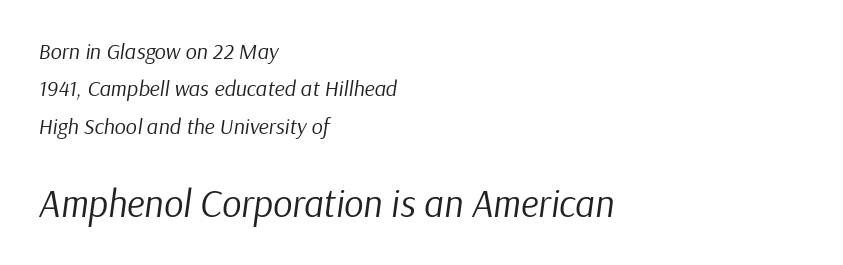
{"italic": "yes", "lean": "right", "slant_degrees": 9, "bold": "no", "weight": "regular", "width": "normal", "stroke_contrast": "low", "x_height": "medium", "monospaced": "no", "underline": "no", "align": "left", "line_spacing": "normal", "line_spacing_ratio": 1.7, "letter_spacing": "normal", "letter_spacing_em": 0.0, "larger_block": "second", "size_ratio": 1.73, "glyph_px": 38}
